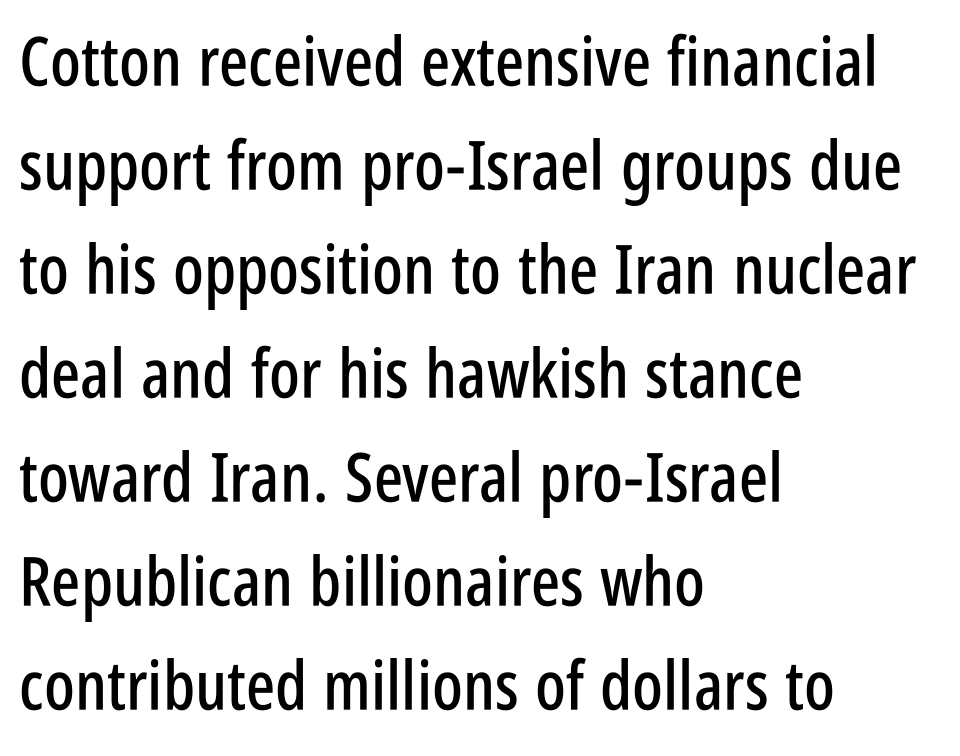
Q: Is the text italic (slanted)? A: No, it is upright.
Q: Is the typeface a serif or a sans-serif typeface? A: Sans-serif.
Q: Is the text underlined? A: No.
Q: How is the paragraph aligned? A: Left-aligned.
Q: Is the spacing between letters normal or unusually wide? A: Normal.
Q: Is the spacing between lines tight, normal or loose? A: Normal.
Q: Width (condensed, normal, or wide)? A: Condensed.
Q: Stroke contrast? A: Low.
Q: x-height? A: Large.
Q: Monospaced? A: No.
